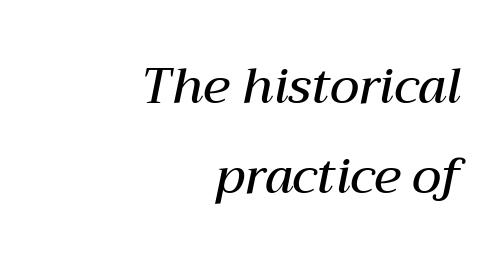
Q: Is the text bold? A: Semi-bold.
Q: Is the text italic (slanted)? A: Yes, it leans right by about 12 degrees.
Q: Is the text underlined? A: No.
Q: How is the paragraph aligned? A: Right-aligned.
Q: Is the spacing between letters normal or unusually wide? A: Normal.
Q: Width (condensed, normal, or wide)? A: Normal.
Q: Stroke contrast? A: Medium.
Q: x-height? A: Medium.
Q: Monospaced? A: No.
